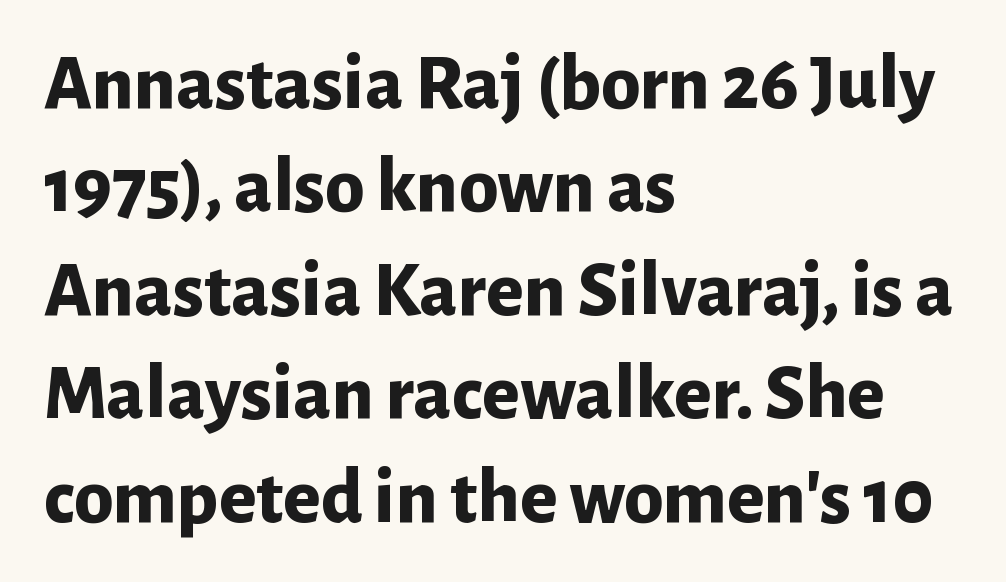
Q: Is the text bold? A: Yes.
Q: Is the text italic (slanted)? A: No, it is upright.
Q: Is the typeface a serif or a sans-serif typeface? A: Sans-serif.
Q: Is the text underlined? A: No.
Q: How is the paragraph aligned? A: Left-aligned.
Q: Is the spacing between letters normal or unusually wide? A: Normal.
Q: Is the spacing between lines tight, normal or loose? A: Normal.
Q: Width (condensed, normal, or wide)? A: Normal.
Q: Stroke contrast? A: Low.
Q: x-height? A: Medium.
Q: Monospaced? A: No.
